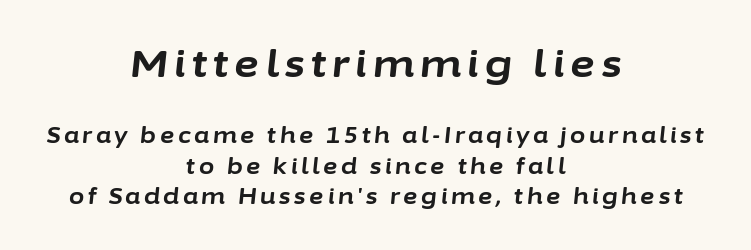
The image shows 38 px bold type, italic (leaning right); set centered, normal line spacing (1.37x), not underlined; the first (top) block is 1.73x larger; low stroke contrast and a medium x-height.
